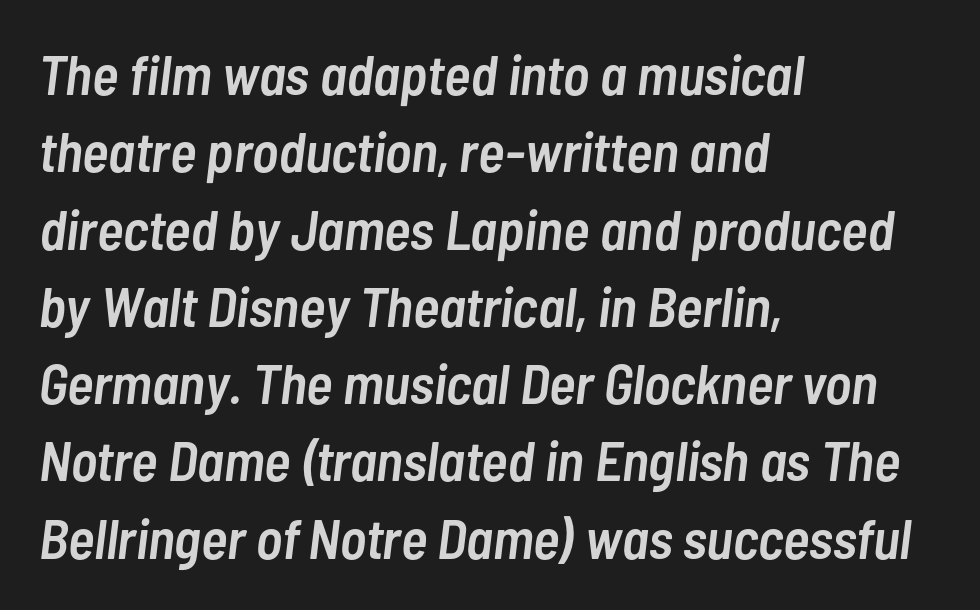
The image shows 56 px semibold, condensed type, italic (leaning right); set left-aligned, normal line spacing (1.38x), normal letter spacing, not underlined; low stroke contrast and a medium x-height.
